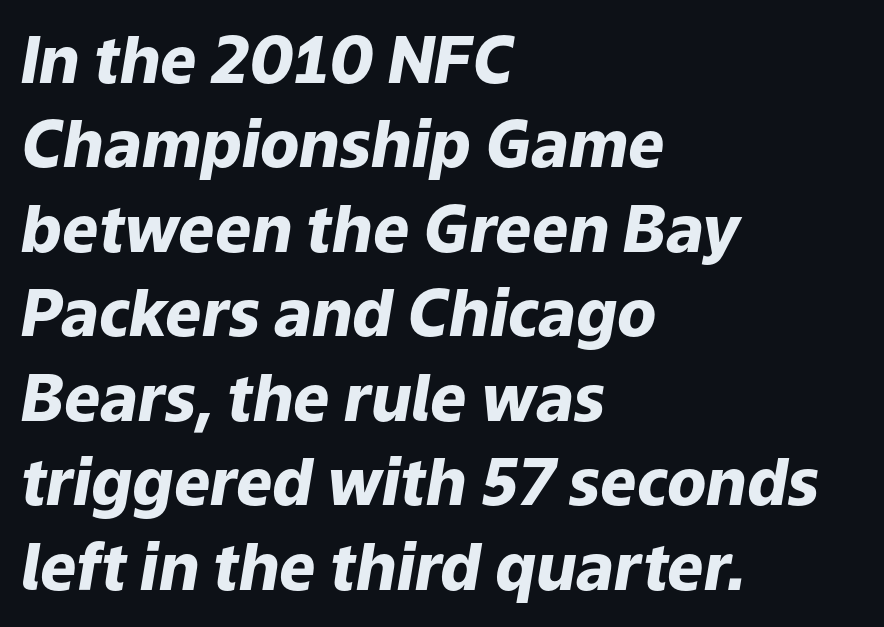
An italicized treatment has been applied to the whole sample. Typographic density is high because the face is bold. The lines sit at an ordinary, default distance from one another. Bare-footed words on every line. Short note: letters normally spaced. A typesetter would call this proportional, since set widths differ per character.
